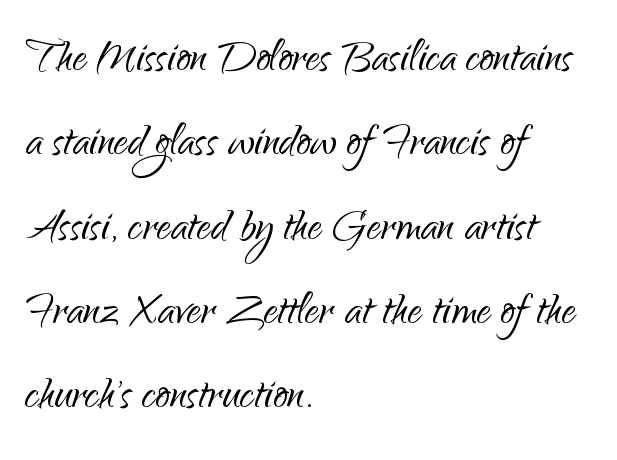
Q: Is the text bold? A: No.
Q: Is the text italic (slanted)? A: Yes.
Q: Is the typeface a serif or a sans-serif typeface? A: Sans-serif.
Q: Is the text underlined? A: No.
Q: How is the paragraph aligned? A: Left-aligned.
Q: Is the spacing between letters normal or unusually wide? A: Normal.
Q: Is the spacing between lines tight, normal or loose? A: Normal.
Q: Width (condensed, normal, or wide)? A: Normal.
Q: Stroke contrast? A: Low.
Q: x-height? A: Small.
Q: Monospaced? A: No.
